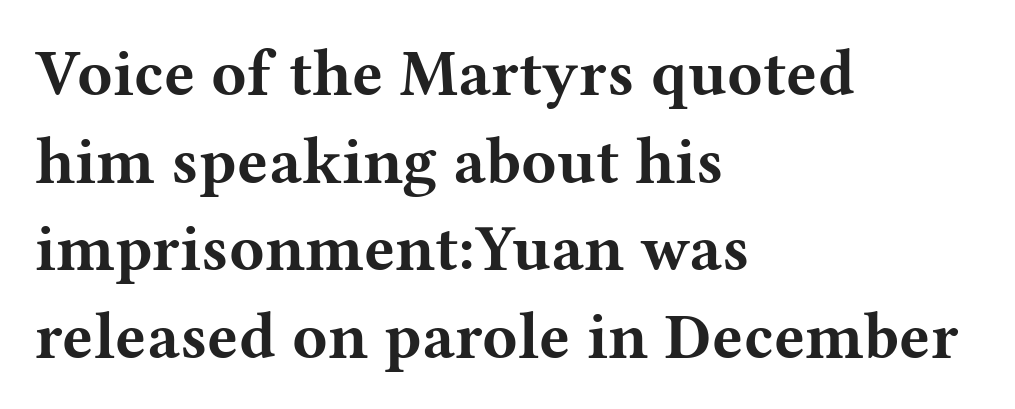
The image shows 65 px bold, wide serif type, upright; set left-aligned, normal line spacing (1.35x), normal letter spacing, not underlined; medium stroke contrast and a medium x-height.
